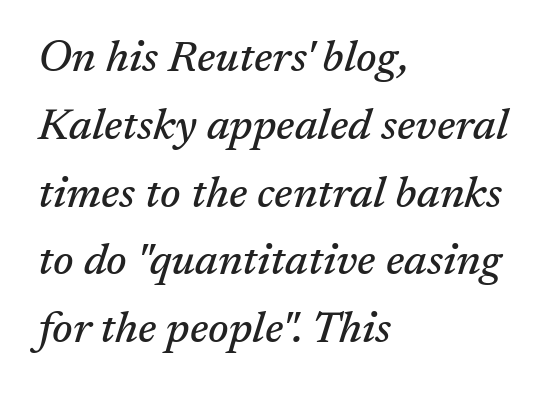
The image shows 44 px serif type, italic (leaning right); set left-aligned, normal line spacing (1.54x), normal letter spacing, not underlined; medium stroke contrast and a medium x-height.
